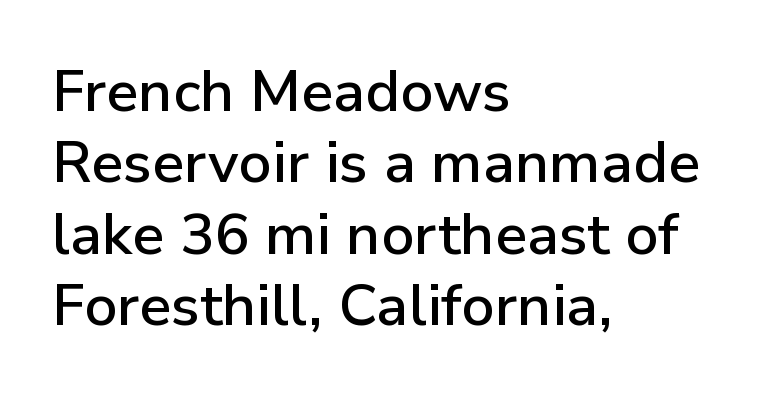
The image shows 58 px sans-serif type, upright; set left-aligned, line spacing 1.23x, normal letter spacing, not underlined; low stroke contrast and a medium x-height.
